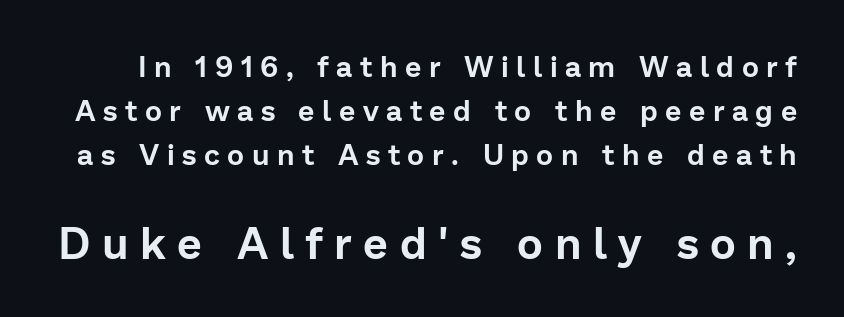
Classification — sans serif. Underlining? Definitely not there. The later block is typeset at a bigger size than the earlier block. Character widths vary here, with narrow letters taking less room than wide ones. Posture: vertical.
